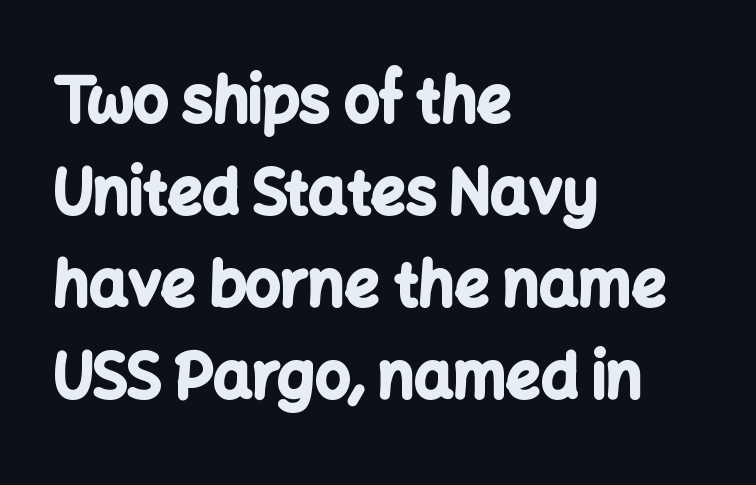
Each letter keeps its own natural width here, so spacing adapts to shape. Baseline-to-baseline distance is the conventional proportion of letter height. Which margin do the lines hug? The left one — the right edge is uneven. Notice how thick the strokes are: this is what a full bold looks like. The passage shown is not underscored anywhere. Caption: standard tracking, unaltered.
